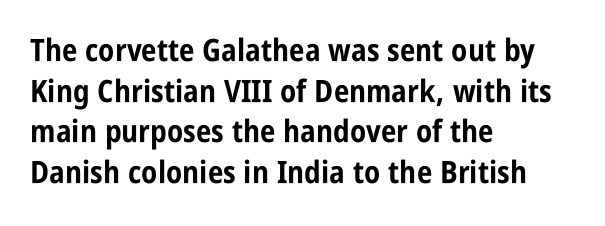
Q: Is the text bold? A: Yes.
Q: Is the text italic (slanted)? A: No, it is upright.
Q: Is the typeface a serif or a sans-serif typeface? A: Sans-serif.
Q: Is the text underlined? A: No.
Q: How is the paragraph aligned? A: Left-aligned.
Q: Is the spacing between letters normal or unusually wide? A: Normal.
Q: Is the spacing between lines tight, normal or loose? A: Normal.
Q: Width (condensed, normal, or wide)? A: Condensed.
Q: Stroke contrast? A: Low.
Q: x-height? A: Large.
Q: Monospaced? A: No.
